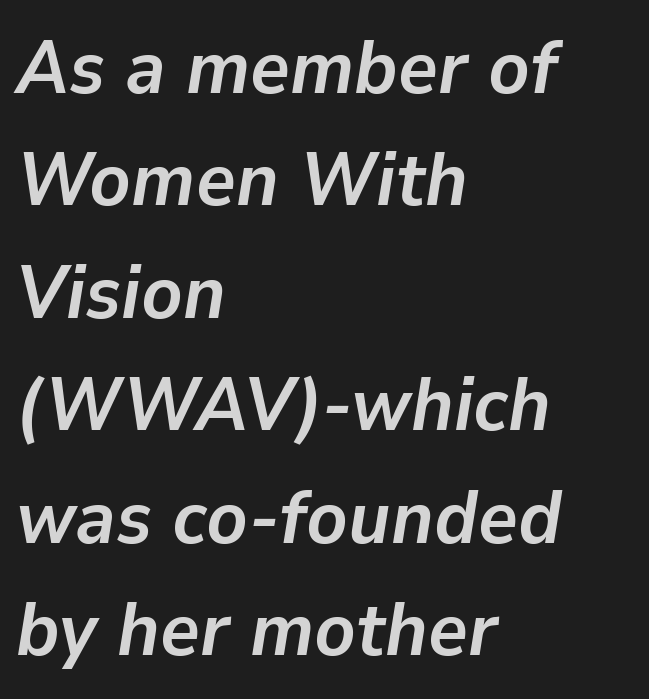
{"italic": "yes", "lean": "right", "slant_degrees": 9, "bold": "yes", "weight": "semibold", "width": "normal", "stroke_contrast": "low", "x_height": "medium", "monospaced": "no", "underline": "no", "align": "left", "line_spacing": "normal", "line_spacing_ratio": 1.48, "letter_spacing": "normal", "letter_spacing_em": 0.0, "glyph_px": 76}
